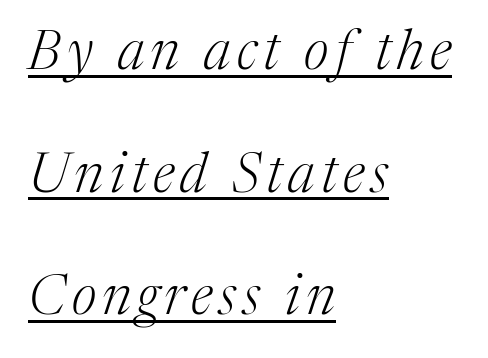
The rendering uses natural spacing where letterforms have individual widths. On a weight scale, this lands at 450 or below. Compared with ordinary roman type, these characters are visibly tilted. Type style note: has serifs. This rendering uses left alignment, leaving the right contour irregular. You can see a thin bar hugging the bottom of the glyphs.
